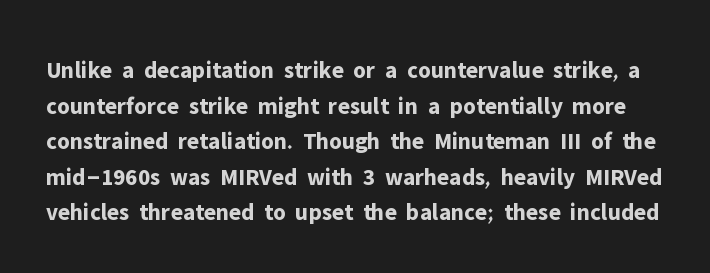
Q: Is the text bold? A: Yes.
Q: Is the text italic (slanted)? A: No, it is upright.
Q: Is the text underlined? A: No.
Q: Is the spacing between letters normal or unusually wide? A: Normal.
Q: Is the spacing between lines tight, normal or loose? A: Normal.
